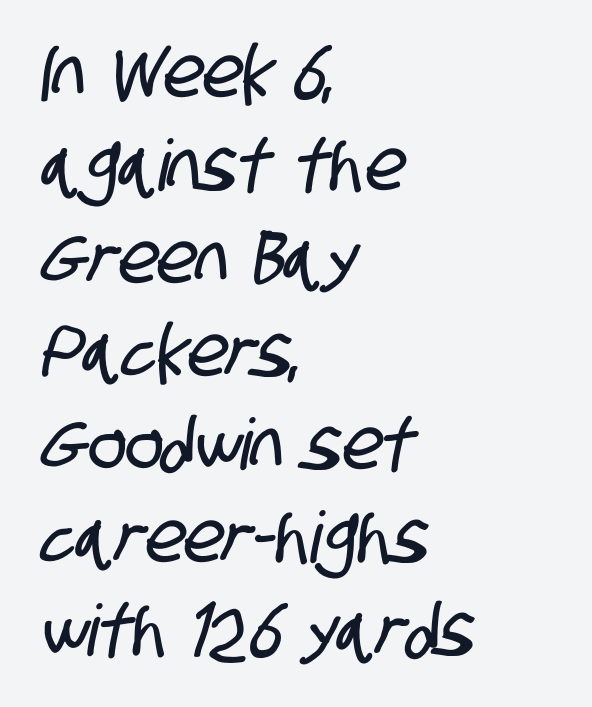
Q: Is the typeface a serif or a sans-serif typeface? A: Sans-serif.
Q: Is the text underlined? A: No.
Q: How is the paragraph aligned? A: Left-aligned.
Q: Is the spacing between letters normal or unusually wide? A: Normal.
Q: Is the spacing between lines tight, normal or loose? A: Normal.
Q: Width (condensed, normal, or wide)? A: Condensed.
Q: Stroke contrast? A: Low.
Q: x-height? A: Large.
Q: Monospaced? A: No.
